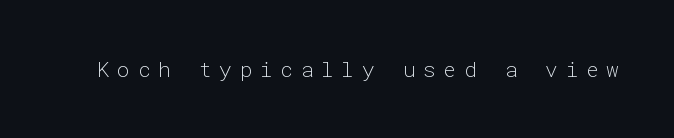
Q: Is the text bold? A: No.
Q: Is the text italic (slanted)? A: No, it is upright.
Q: Is the text underlined? A: No.
Q: Is the spacing between letters normal or unusually wide? A: Unusually wide.
